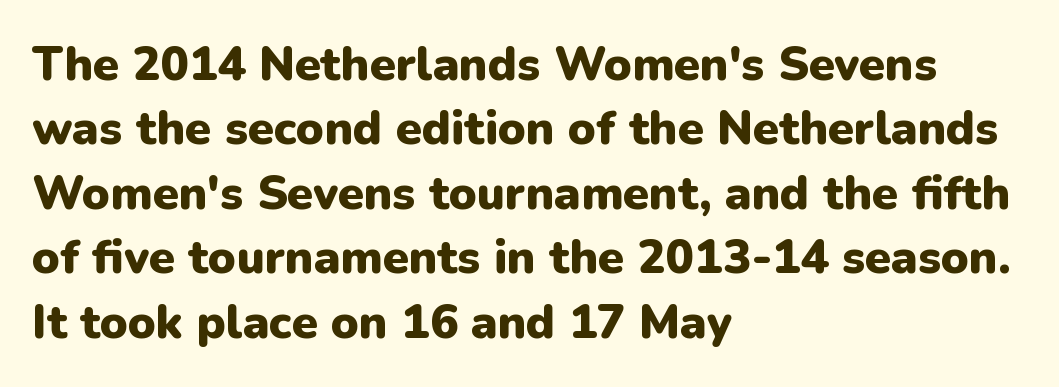
The image shows 47 px heavy sans-serif type, upright; set left-aligned, normal line spacing (1.37x), normal letter spacing, not underlined; low stroke contrast and a medium x-height.
